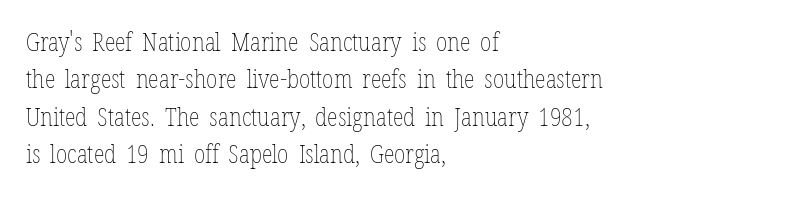
{"italic": "no", "bold": "no", "underline": "no", "align": "left", "line_spacing": "normal", "line_spacing_ratio": 1.5, "letter_spacing": "normal", "letter_spacing_em": 0.0, "glyph_px": 25}
